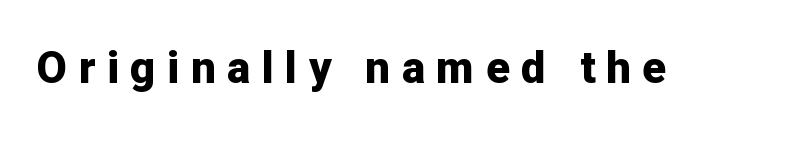
Q: Is the text bold? A: Yes.
Q: Is the text italic (slanted)? A: No, it is upright.
Q: Is the typeface a serif or a sans-serif typeface? A: Sans-serif.
Q: Is the text underlined? A: No.
Q: Is the spacing between letters normal or unusually wide? A: Unusually wide.
Q: Width (condensed, normal, or wide)? A: Normal.
Q: Stroke contrast? A: Low.
Q: x-height? A: Medium.
Q: Monospaced? A: No.
